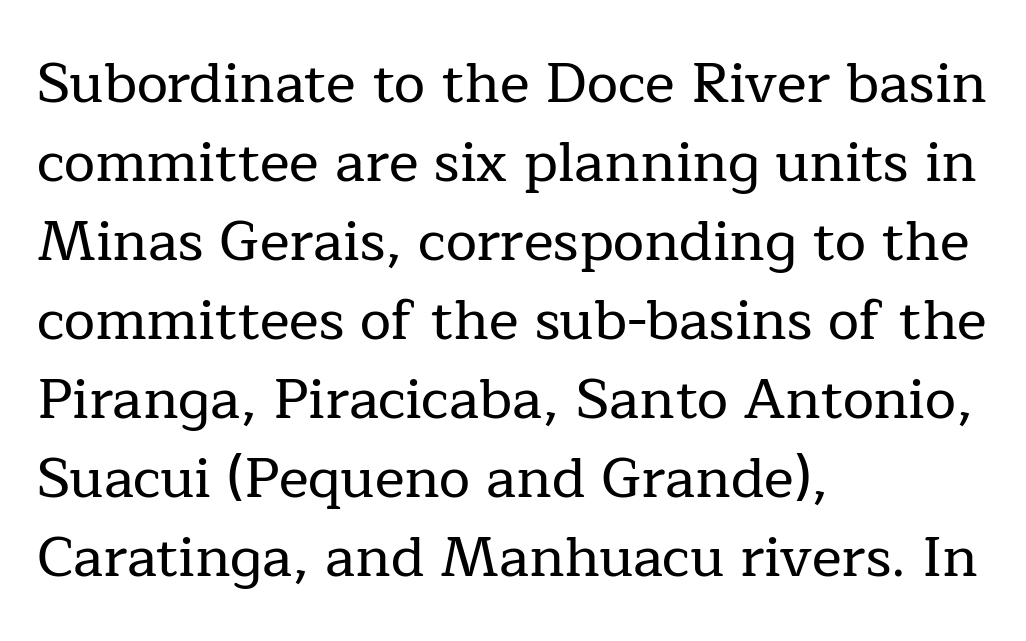
Observe the ordinary spacing: letters are neighbours, not strangers. Clear beneath every line of the passage. The lines sit at an ordinary, default distance from one another. The type family on display is of the serif kind.
